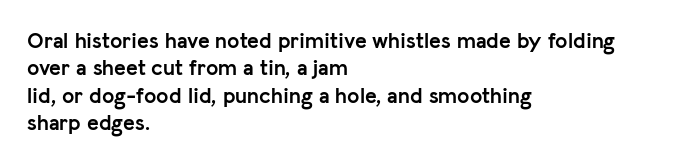
The image shows 22 px bold type, upright; set left-aligned, line spacing 1.24x, normal letter spacing, not underlined.
